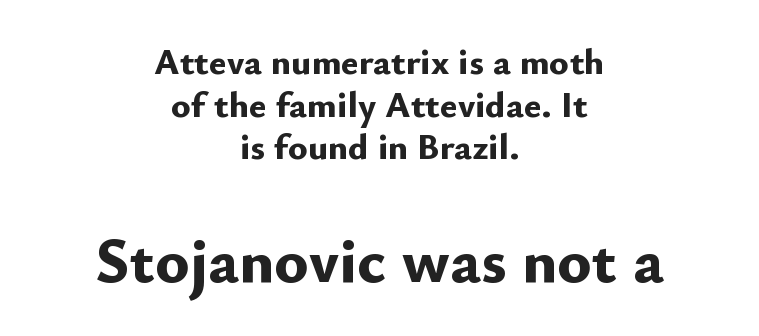
The image shows 64 px bold sans-serif type, upright; set centered, tight line spacing (1.15x), normal letter spacing, not underlined; the second (bottom) block is 1.73x larger; low stroke contrast and a small x-height.
